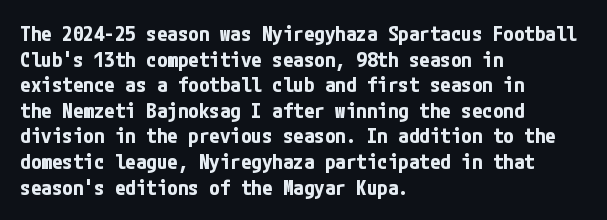
The image shows 21 px bold type, upright; set left-aligned, line spacing 1.22x, normal letter spacing, not underlined.
